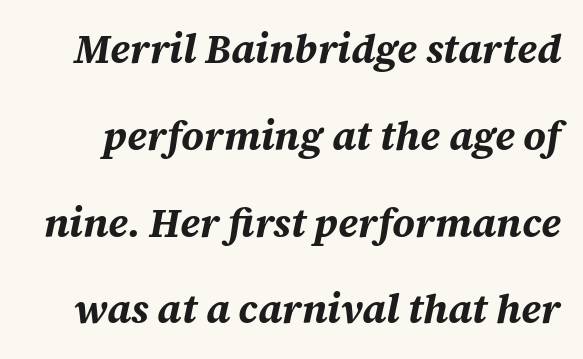
{"italic": "yes", "lean": "right", "slant_degrees": 12, "bold": "yes", "weight": "bold", "width": "normal", "stroke_contrast": "medium", "x_height": "large", "monospaced": "no", "underline": "no", "line_spacing": "loose", "line_spacing_ratio": 2.17, "letter_spacing": "normal", "letter_spacing_em": 0.0, "glyph_px": 40}
